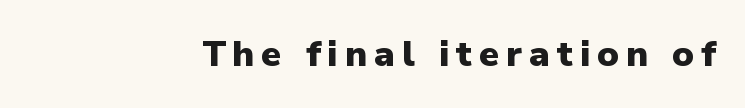
This sample has the flowing, uneven cadence of proportional lettering. Upright lettering throughout. These lines stack with their right ends in a neat column. To sum up the face: it is a sans, with no serifs. Every letter is thick-stroked: bold, no question. Just letters on the line, the space beneath them empty.
